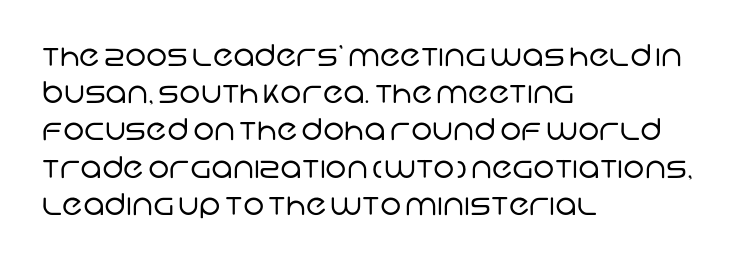
The image shows 30 px regular-weight sans-serif type; set left-aligned, line spacing 1.24x, normal letter spacing, not underlined; low stroke contrast and a large x-height.
